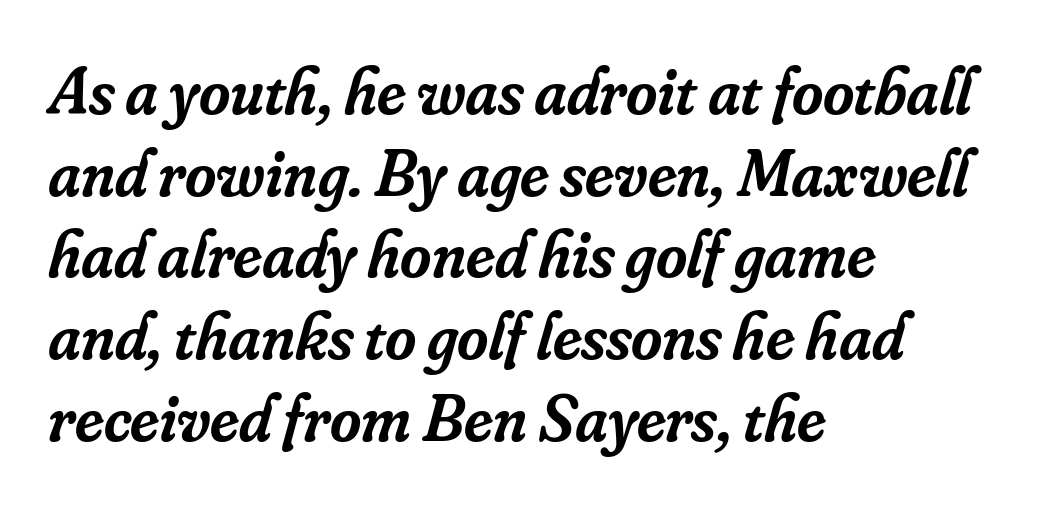
The image shows 67 px semibold serif type, italic (leaning right); set left-aligned, line spacing 1.22x, normal letter spacing, not underlined; low stroke contrast and a small x-height.
